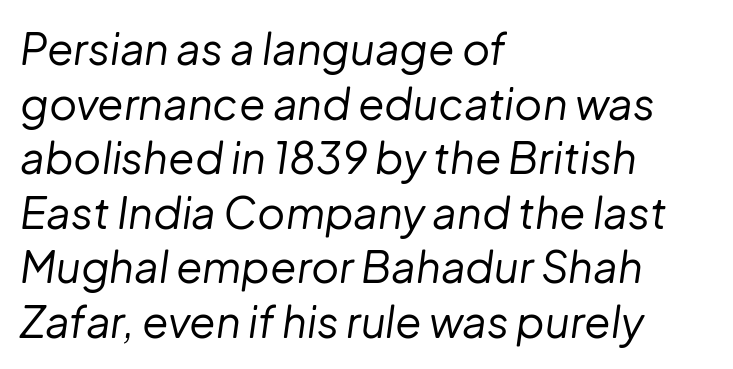
The lines sit at an ordinary, default distance from one another. Words appear dense and cohesive because spacing is normal. The gap between lines stays unmarked. The weight tops out at a normal text grade. Slanted lettering throughout.
